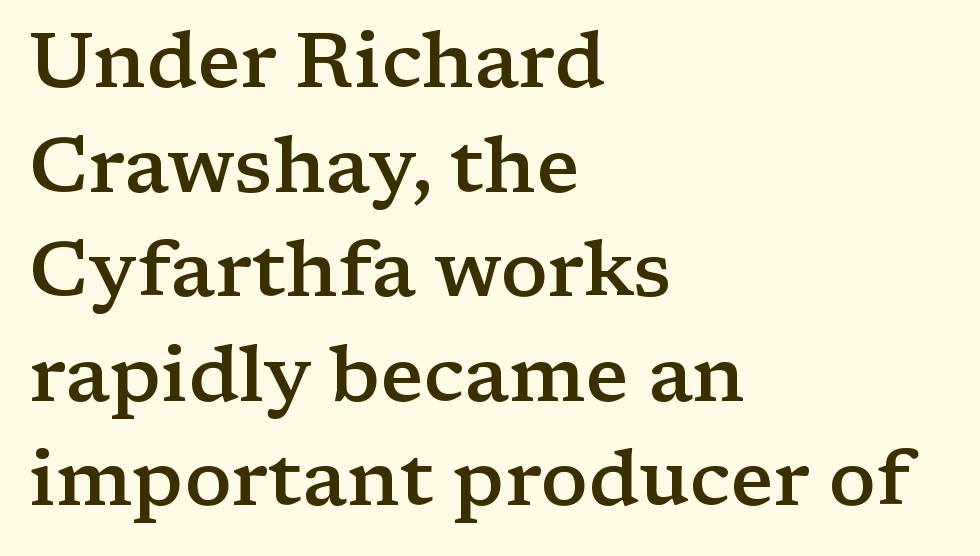
The image shows 78 px semibold, wide serif type, upright; set left-aligned, normal line spacing (1.34x), normal letter spacing, not underlined; low stroke contrast and a medium x-height.
